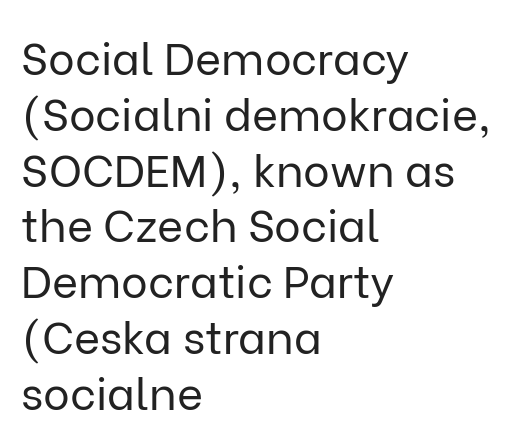
The image shows 45 px regular-weight sans-serif type, upright; set left-aligned, line spacing 1.24x, normal letter spacing, not underlined; low stroke contrast and a medium x-height.
